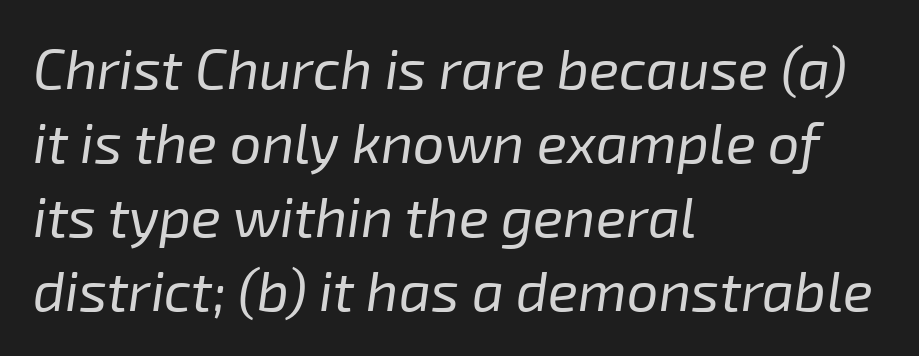
The typeface has the unassuming heft of standard copy or less. There is no visible air inserted between adjacent glyphs. The words here are not underlined. Rows of type keep a routine distance in the vertical direction. Notice how the stems are inclined rather than vertical — that's the hallmark of italics.
